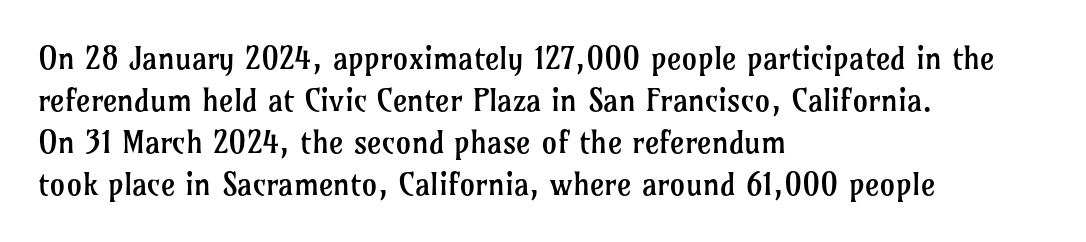
Q: Is the text bold? A: No.
Q: Is the text italic (slanted)? A: No, it is upright.
Q: Is the typeface a serif or a sans-serif typeface? A: Serif.
Q: Is the text underlined? A: No.
Q: How is the paragraph aligned? A: Left-aligned.
Q: Is the spacing between letters normal or unusually wide? A: Normal.
Q: Is the spacing between lines tight, normal or loose? A: Normal.
Q: Width (condensed, normal, or wide)? A: Normal.
Q: Stroke contrast? A: Low.
Q: x-height? A: Medium.
Q: Monospaced? A: No.
